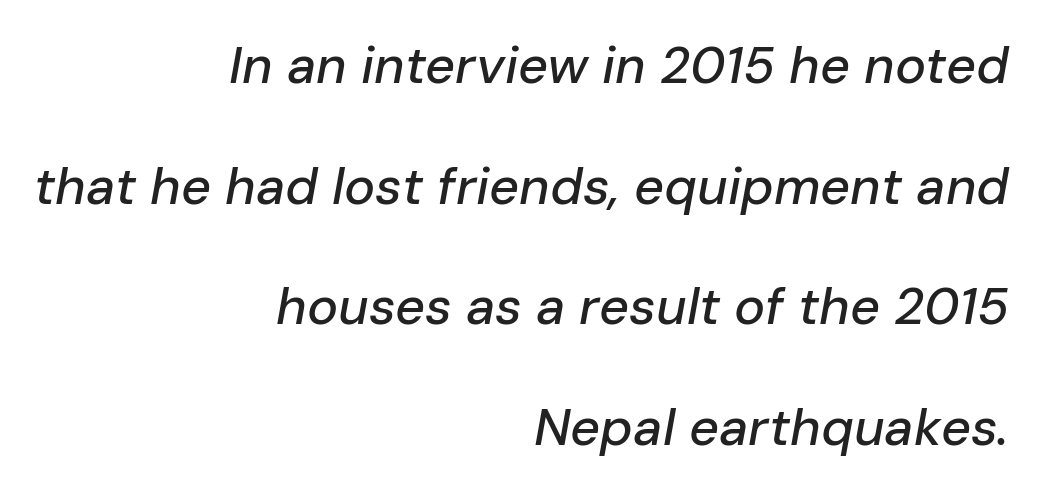
Teacher's note: observe the even right margin — that is flush-right alignment. The letters advance in unequal steps, a hallmark of proportional type. There's an unmistakable incline to the writing here. Quick note: underline off. Students, observe: this is what heavily led, spacious text looks like.
